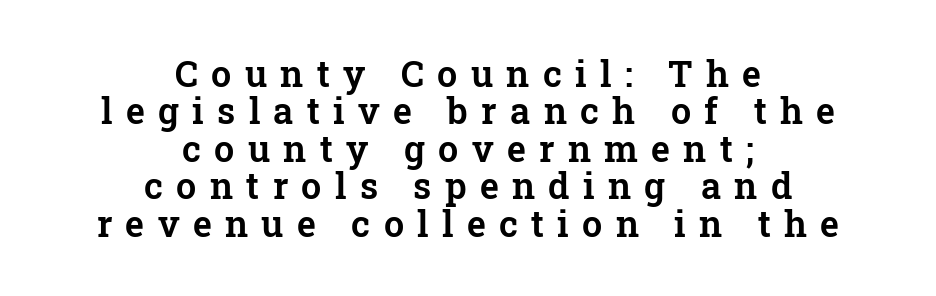
{"serif": "yes", "italic": "no", "width": "normal", "stroke_contrast": "low", "x_height": "medium", "monospaced": "no", "underline": "no", "align": "center", "line_spacing": "tight", "line_spacing_ratio": 1.04, "letter_spacing": "wide", "letter_spacing_em": 0.37, "glyph_px": 36}
